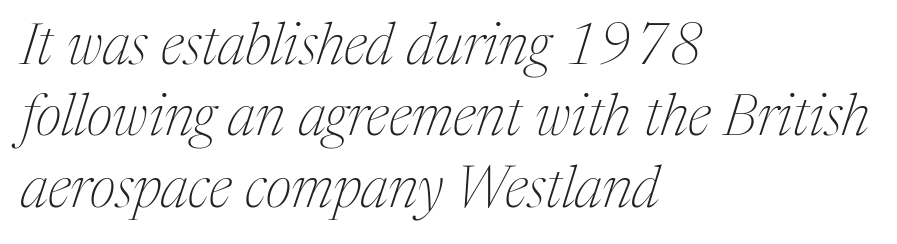
The image shows 58 px thin serif type, italic (leaning right); set left-aligned, line spacing 1.23x, normal letter spacing, not underlined; medium stroke contrast and a medium x-height.
